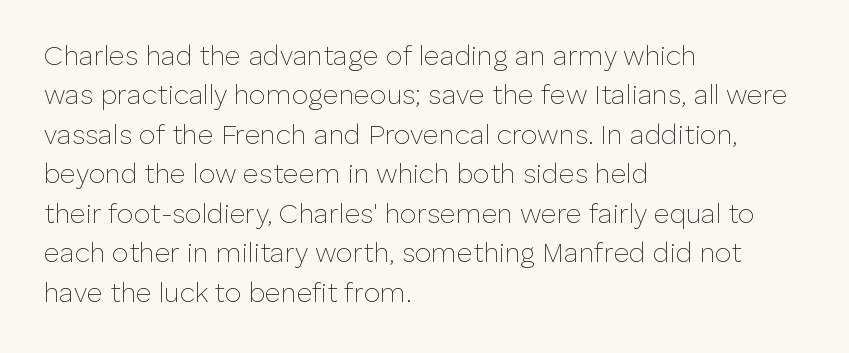
Q: Is the text bold? A: No.
Q: Is the text italic (slanted)? A: No, it is upright.
Q: Is the text underlined? A: No.
Q: How is the paragraph aligned? A: Left-aligned.
Q: Is the spacing between letters normal or unusually wide? A: Normal.
Q: Is the spacing between lines tight, normal or loose? A: Normal.
